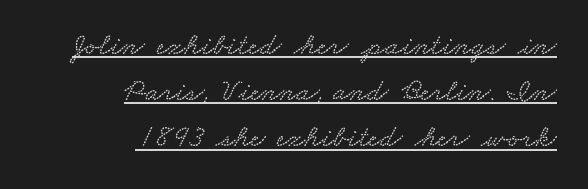
{"width": "wide", "stroke_contrast": "low", "x_height": "small", "monospaced": "no", "underline": "yes", "align": "right", "line_spacing": "normal", "line_spacing_ratio": 1.49, "letter_spacing": "normal", "letter_spacing_em": 0.0, "glyph_px": 31}
